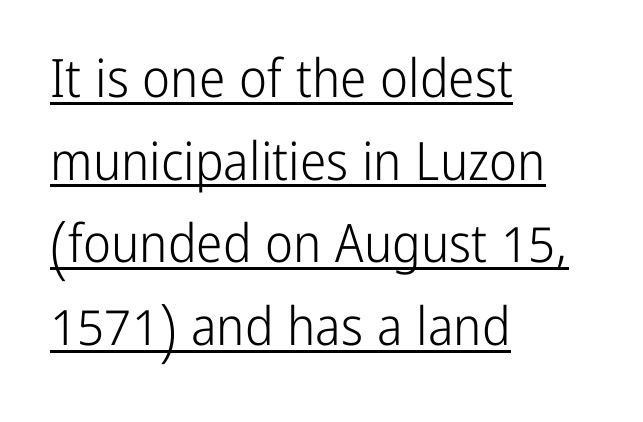
{"serif": "no", "italic": "no", "bold": "no", "weight": "light", "width": "condensed", "stroke_contrast": "low", "x_height": "medium", "monospaced": "no", "underline": "yes", "align": "left", "line_spacing": "normal", "line_spacing_ratio": 1.56, "letter_spacing": "normal", "letter_spacing_em": 0.0, "glyph_px": 53}
